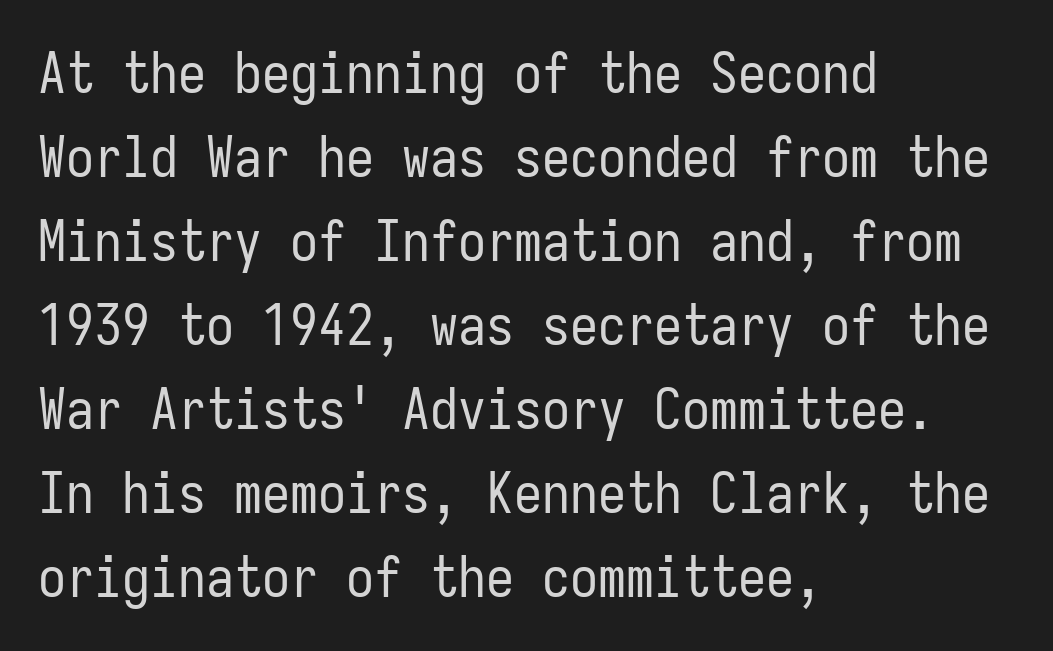
Letters rest on an invisible, unmarked baseline. Italic: no, the glyphs are upright roman. The passage shown is typed in a monospace face where columns stay perfectly aligned. The rendering anchors every line to the left-hand side.
